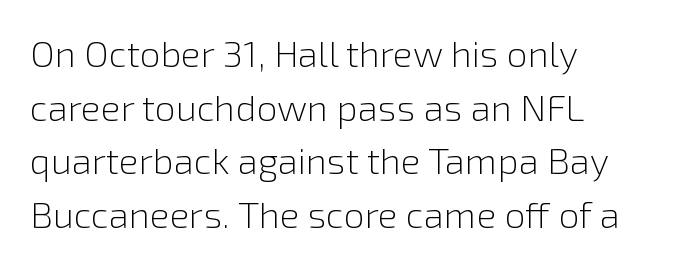
Q: Is the text bold? A: No.
Q: Is the text italic (slanted)? A: No, it is upright.
Q: Is the typeface a serif or a sans-serif typeface? A: Sans-serif.
Q: Is the text underlined? A: No.
Q: How is the paragraph aligned? A: Left-aligned.
Q: Is the spacing between letters normal or unusually wide? A: Normal.
Q: Is the spacing between lines tight, normal or loose? A: Normal.
Q: Width (condensed, normal, or wide)? A: Normal.
Q: x-height? A: Medium.
Q: Monospaced? A: No.
